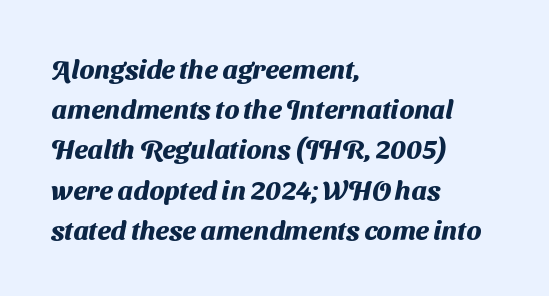
The image shows 27 px bold type; set left-aligned, normal line spacing (1.49x), normal letter spacing, not underlined.
